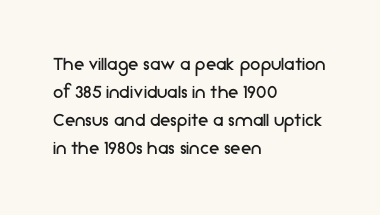
Q: Is the text bold? A: No.
Q: Is the text italic (slanted)? A: No, it is upright.
Q: Is the text underlined? A: No.
Q: How is the paragraph aligned? A: Left-aligned.
Q: Is the spacing between letters normal or unusually wide? A: Normal.
Q: Is the spacing between lines tight, normal or loose? A: Normal.
